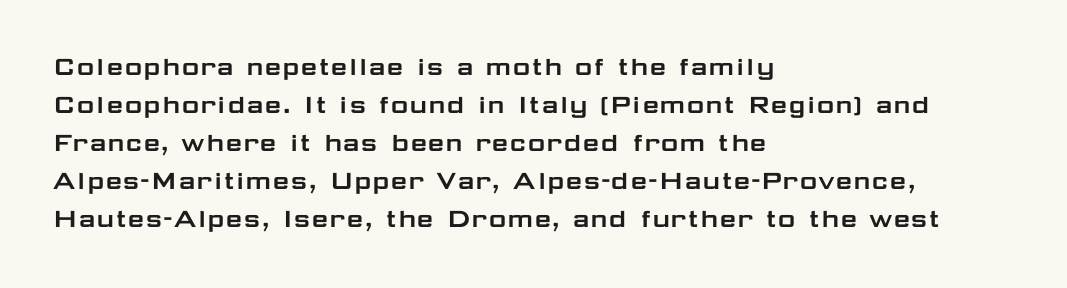
{"serif": "no", "italic": "no", "width": "wide", "stroke_contrast": "low", "x_height": "medium", "monospaced": "no", "underline": "no", "align": "left", "line_spacing": "normal", "line_spacing_ratio": 1.27, "letter_spacing": "normal", "letter_spacing_em": 0.0, "glyph_px": 30}
